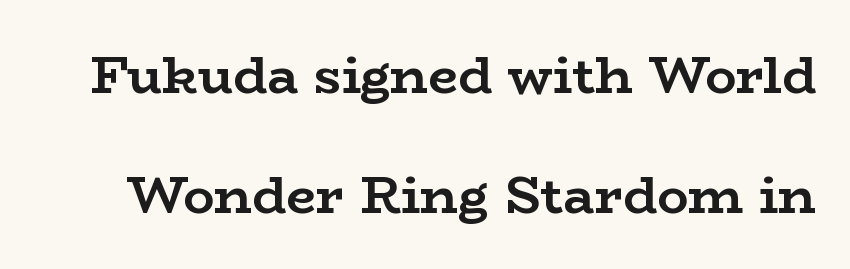
{"serif": "yes", "italic": "no", "bold": "yes", "weight": "semibold", "width": "wide", "stroke_contrast": "low", "x_height": "medium", "monospaced": "no", "underline": "no", "line_spacing": "loose", "line_spacing_ratio": 2.3, "letter_spacing": "normal", "letter_spacing_em": 0.0, "glyph_px": 52}
